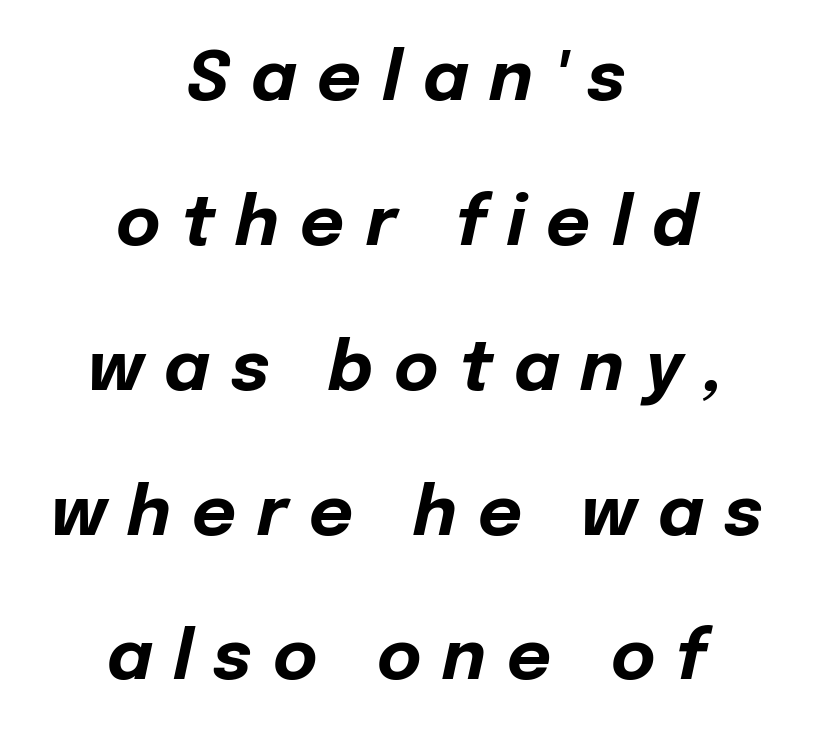
{"italic": "yes", "lean": "right", "slant_degrees": 12, "bold": "yes", "weight": "bold", "width": "normal", "stroke_contrast": "low", "x_height": "medium", "monospaced": "no", "underline": "no", "align": "center", "line_spacing": "loose", "line_spacing_ratio": 2.13, "letter_spacing": "wide", "letter_spacing_em": 0.31, "glyph_px": 68}
